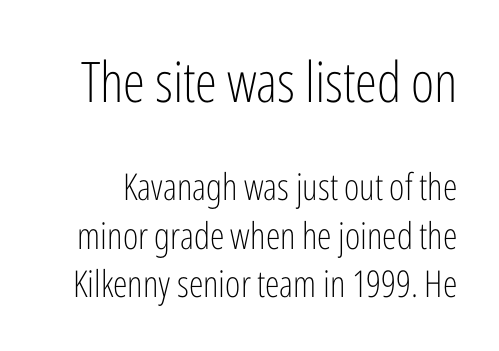
The image shows 56 px light, condensed sans-serif type, upright; set normal line spacing (1.31x), normal letter spacing, not underlined; the first (top) block is 1.51x larger; low stroke contrast and a medium x-height.
